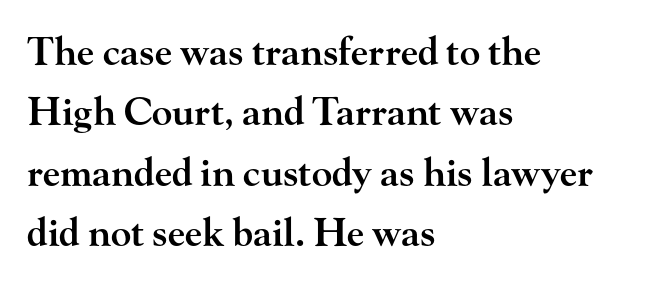
The image shows 38 px semibold, wide serif type, upright; set left-aligned, normal line spacing (1.59x), normal letter spacing, not underlined; high stroke contrast and a small x-height.
